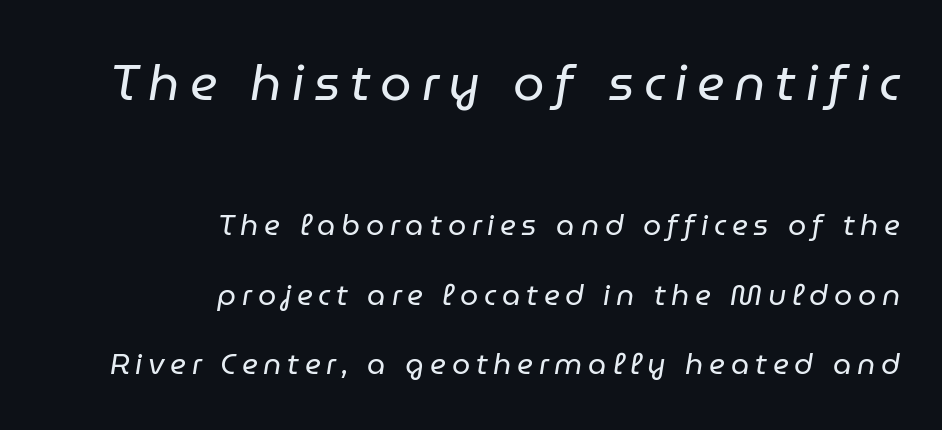
{"italic": "yes", "lean": "right", "slant_degrees": 9, "bold": "no", "weight": "regular", "width": "normal", "stroke_contrast": "low", "x_height": "medium", "monospaced": "no", "underline": "no", "align": "right", "line_spacing": "loose", "line_spacing_ratio": 2.39, "letter_spacing": "wide", "letter_spacing_em": 0.2, "larger_block": "first", "size_ratio": 1.72, "glyph_px": 50}
